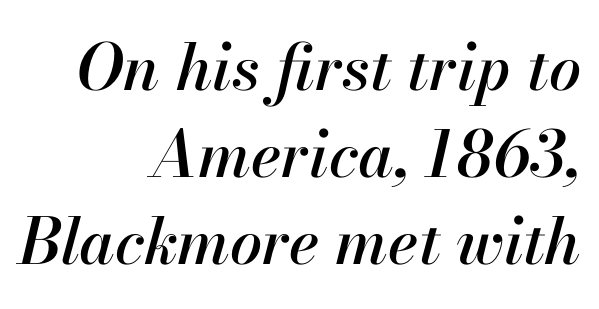
The specimen reads as italic at a glance. The passage shown has conventional tracking throughout. Varying glyph widths throughout — classic text-font behaviour. Quick note: interline space is typical.
